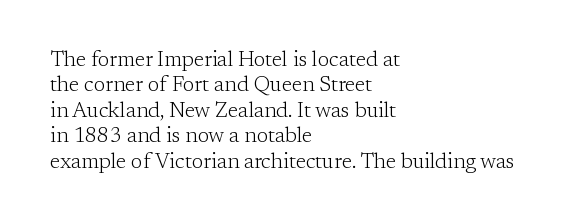
Q: Is the text bold? A: No.
Q: Is the text italic (slanted)? A: No, it is upright.
Q: Is the text underlined? A: No.
Q: How is the paragraph aligned? A: Left-aligned.
Q: Is the spacing between letters normal or unusually wide? A: Normal.
